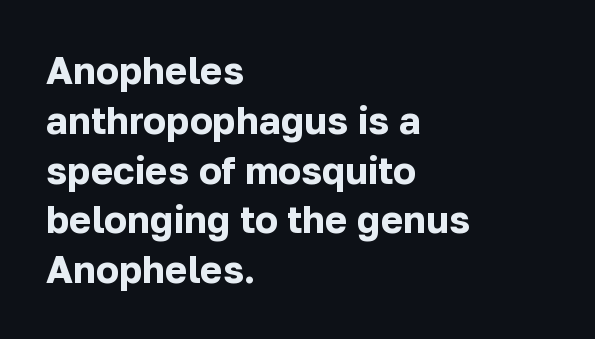
The image shows 38 px bold sans-serif type, upright; set left-aligned, normal line spacing (1.31x), normal letter spacing, not underlined; low stroke contrast and a medium x-height.
